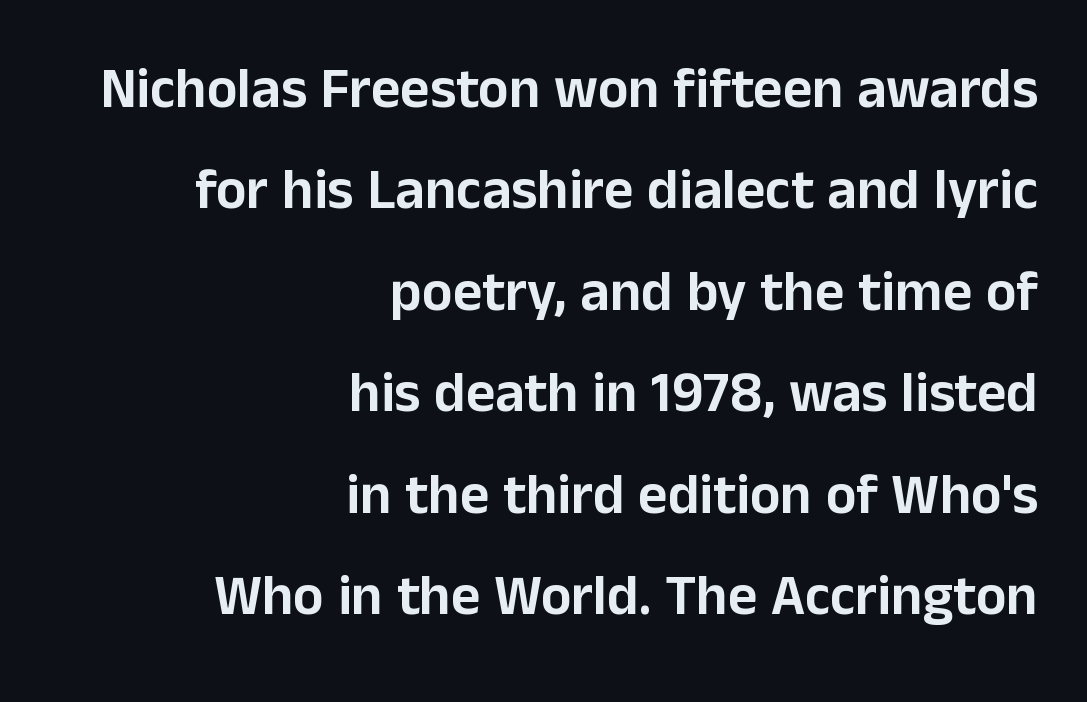
No feet cap the strokes, marking this as sans-serif type. A typesetter would call this proportional, since set widths differ per character. A typesetter would mark this as roman, not italic. Each line ends at the same right margin while the left side varies.
